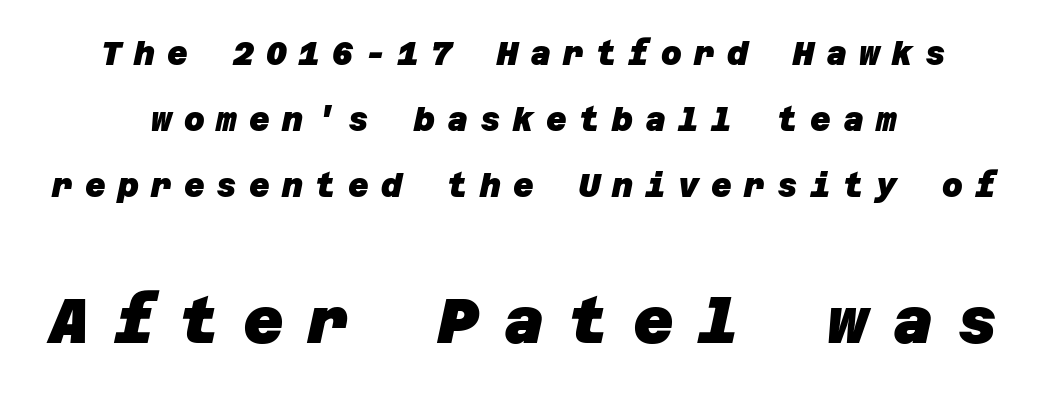
{"serif": "no", "bold": "yes", "weight": "heavy", "width": "normal", "stroke_contrast": "low", "x_height": "large", "underline": "no", "align": "center", "line_spacing": "loose", "line_spacing_ratio": 2.06, "letter_spacing": "wide", "letter_spacing_em": 0.38, "larger_block": "second", "size_ratio": 1.97, "glyph_px": 63}
